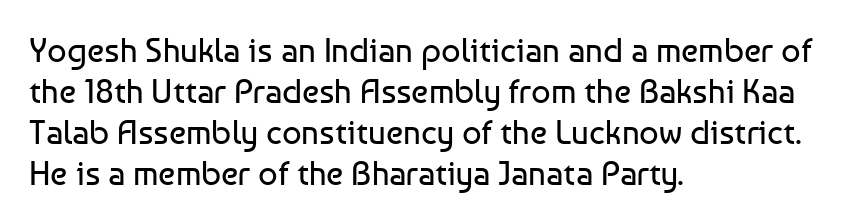
{"serif": "no", "italic": "no", "bold": "no", "weight": "regular", "width": "normal", "stroke_contrast": "low", "x_height": "medium", "monospaced": "no", "underline": "no", "align": "left", "line_spacing_ratio": 1.21, "letter_spacing": "normal", "letter_spacing_em": 0.0, "glyph_px": 34}
